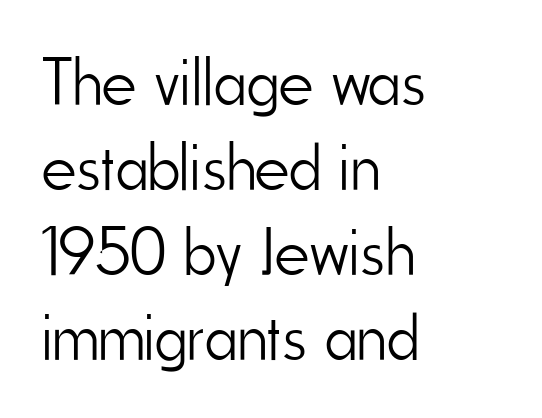
The image shows 67 px light, condensed sans-serif type, upright; set left-aligned, normal line spacing (1.27x), normal letter spacing, not underlined; low stroke contrast and a small x-height.
